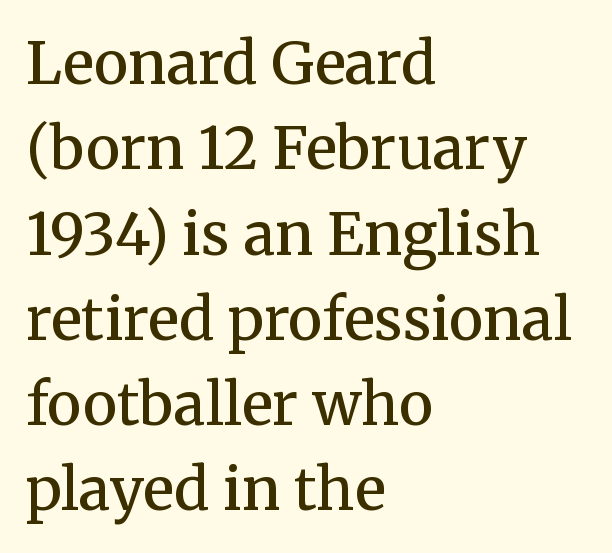
Does the lettering tilt? It doesn't — this is upright. The type family on display is of the serif kind. Line beginnings align vertically; line endings do not. Varying glyph widths throughout — classic text-font behaviour.
